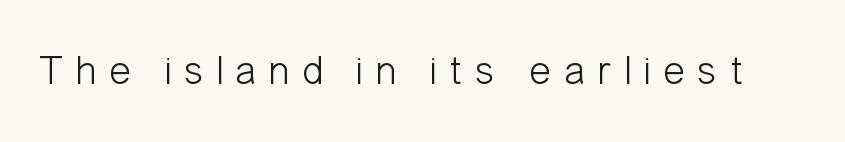
The image shows 41 px light, condensed sans-serif type, upright; set unusually wide letter spacing (+0.3 em), not underlined; low stroke contrast and a medium x-height.
